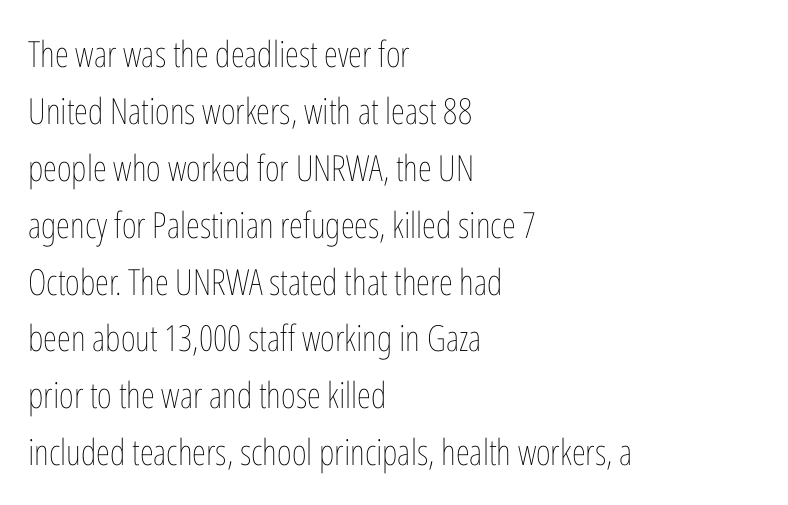
{"italic": "no", "bold": "no", "weight": "thin", "width": "condensed", "stroke_contrast": "low", "x_height": "medium", "monospaced": "no", "underline": "no", "align": "left", "line_spacing": "normal", "line_spacing_ratio": 1.58, "letter_spacing": "normal", "letter_spacing_em": 0.0, "glyph_px": 36}
